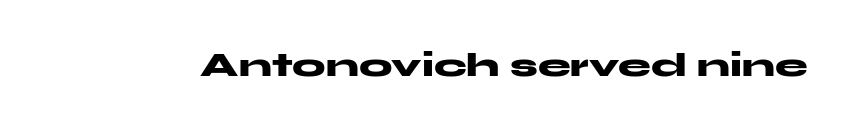
{"serif": "no", "italic": "no", "bold": "yes", "weight": "heavy", "width": "wide", "stroke_contrast": "medium", "x_height": "medium", "monospaced": "no", "underline": "no", "letter_spacing": "normal", "letter_spacing_em": 0.0, "glyph_px": 33}
